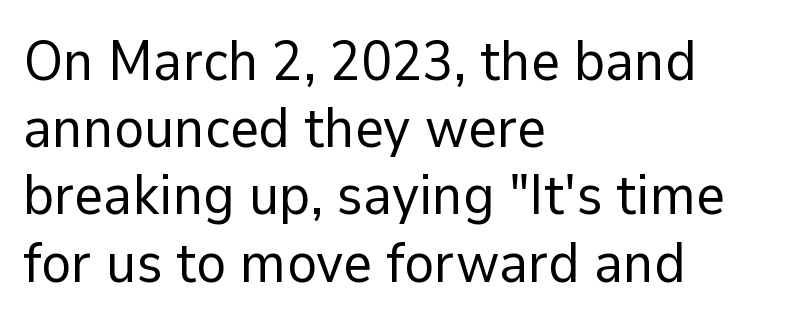
This sample has the flowing, uneven cadence of proportional lettering. Style check: upright. Glyph-to-glyph distance matches everyday printed text. Each row of text sits above clean, open space.
